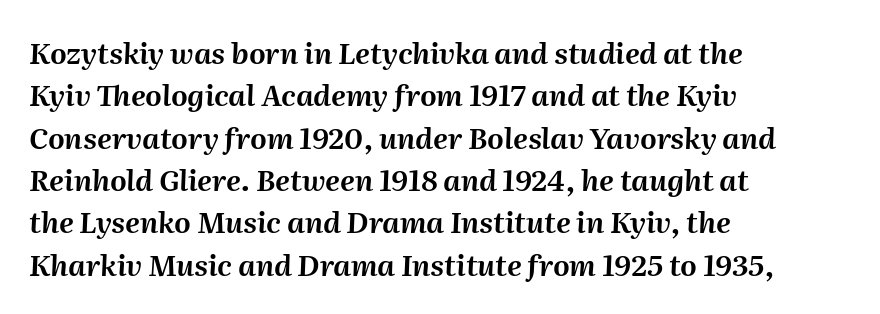
The image shows 29 px text type, italic (leaning right); set left-aligned, normal line spacing (1.46x), normal letter spacing, not underlined; medium stroke contrast and a medium x-height.
